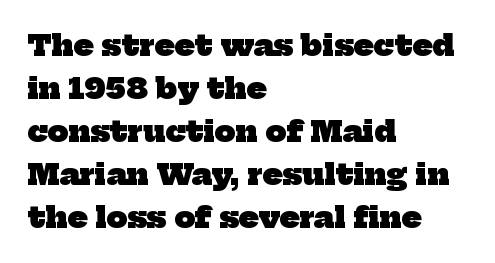
The setting favours the left margin, as ordinary paragraphs usually do. These lines keep a tight, regular rhythm from letter to letter. Strokes here are thick enough to call this a true bold. The designer left line spacing at the default.
